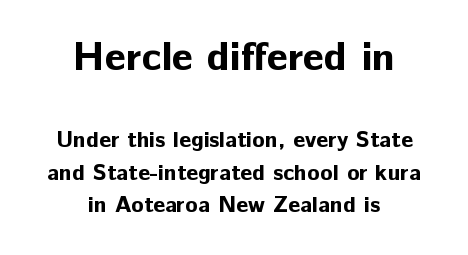
A typesetter would call this leading conventional body-copy spacing. The font's upright variant was chosen for this text. These words are printed bold, with thick strokes throughout. Varying glyph widths throughout — classic text-font behaviour.
